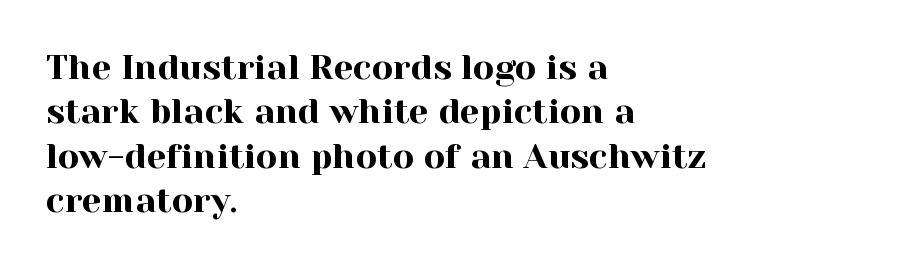
{"serif": "yes", "italic": "no", "width": "normal", "x_height": "medium", "monospaced": "no", "underline": "no", "align": "left", "line_spacing": "normal", "line_spacing_ratio": 1.27, "letter_spacing": "normal", "letter_spacing_em": 0.0, "glyph_px": 35}
